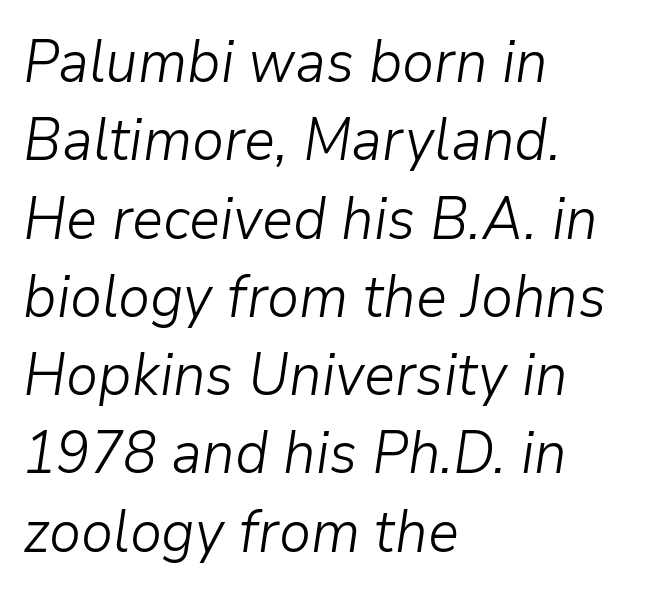
Observe the lean: these are italic letterforms. Letters rest on an invisible, unmarked baseline. These lines are rendered in a variable-pitch font. Normally led — the rows are evenly, conventionally spaced. This rendering uses left alignment, leaving the right contour irregular.
